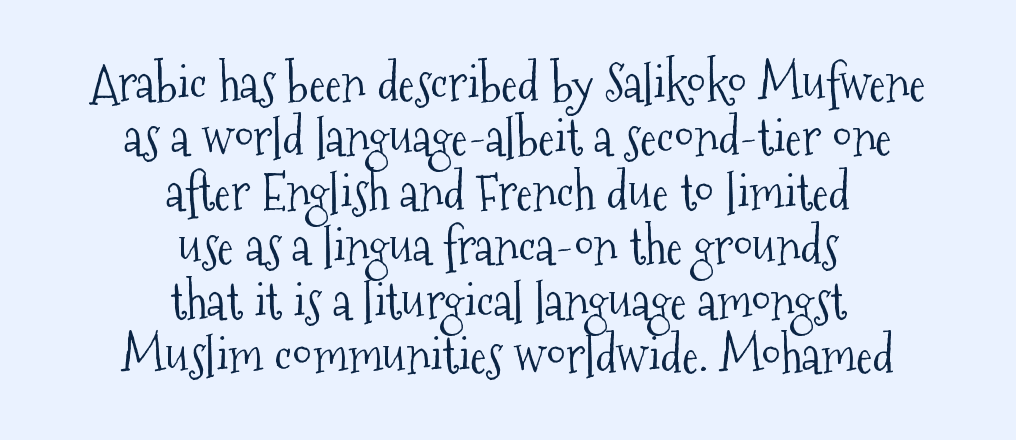
The image shows 50 px light, condensed serif type, upright; set centered, tight line spacing (1.09x), normal letter spacing, not underlined; medium stroke contrast and a medium x-height.
